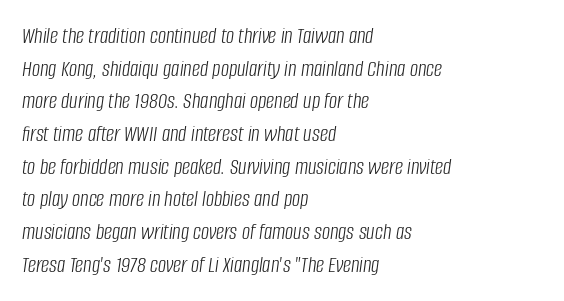
Q: Is the text bold? A: No.
Q: Is the text italic (slanted)? A: Yes, it leans right by about 8 degrees.
Q: Is the text underlined? A: No.
Q: How is the paragraph aligned? A: Left-aligned.
Q: Is the spacing between letters normal or unusually wide? A: Normal.
Q: Is the spacing between lines tight, normal or loose? A: Normal.
